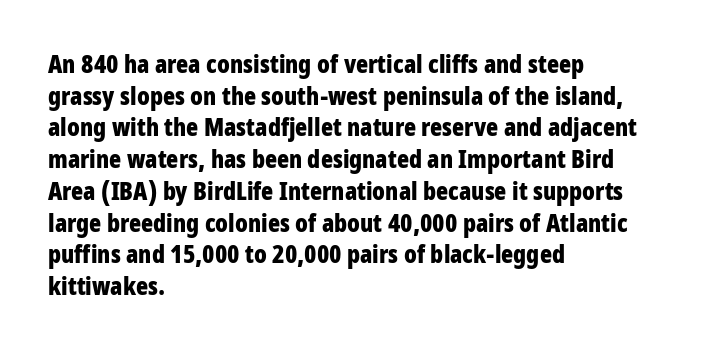
The image shows 25 px bold type, upright; set left-aligned, normal line spacing (1.27x), normal letter spacing, not underlined.
